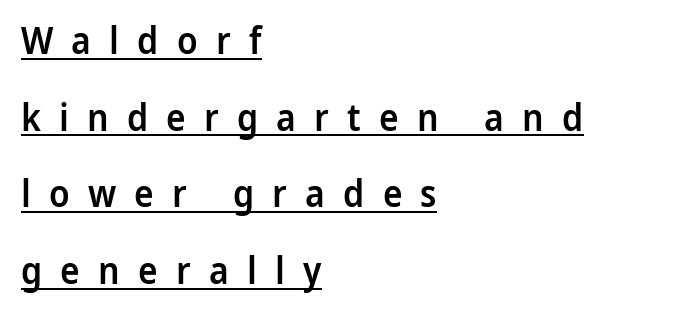
I'd call this a sans setting — the letters go barefoot. Whoever set this chose breathing room over compactness in the vertical rhythm. The typography opts for an upright posture over an oblique one. Slightly chunky letters — semibold, I'd say, not full bold.
